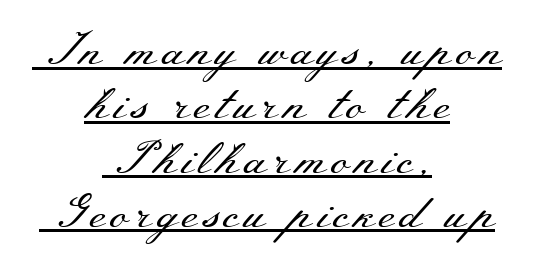
Q: Is the text bold? A: No.
Q: Is the text italic (slanted)? A: Yes.
Q: Is the typeface a serif or a sans-serif typeface? A: Serif.
Q: Is the text underlined? A: Yes.
Q: How is the paragraph aligned? A: Centered.
Q: Width (condensed, normal, or wide)? A: Wide.
Q: Stroke contrast? A: Medium.
Q: x-height? A: Small.
Q: Monospaced? A: No.
